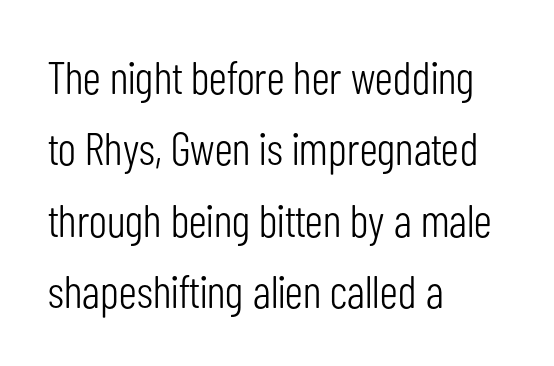
The image shows 46 px light, condensed sans-serif type, upright; set left-aligned, normal line spacing (1.55x), normal letter spacing, not underlined; low stroke contrast and a medium x-height.
